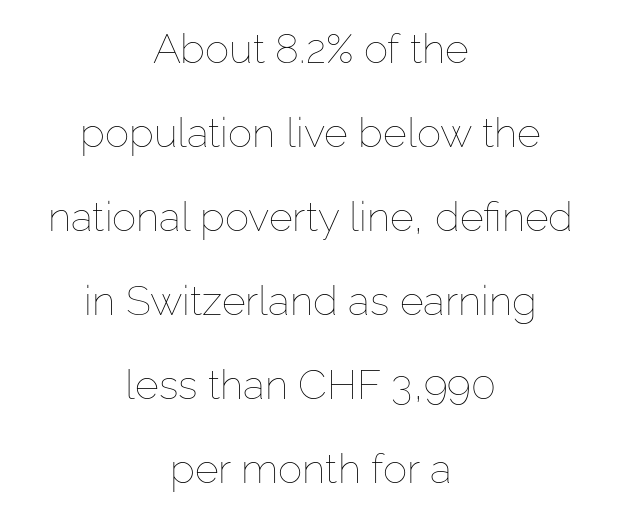
The image shows 41 px thin type, upright; set centered, loose line spacing (2.05x), normal letter spacing, not underlined; low stroke contrast and a medium x-height.
